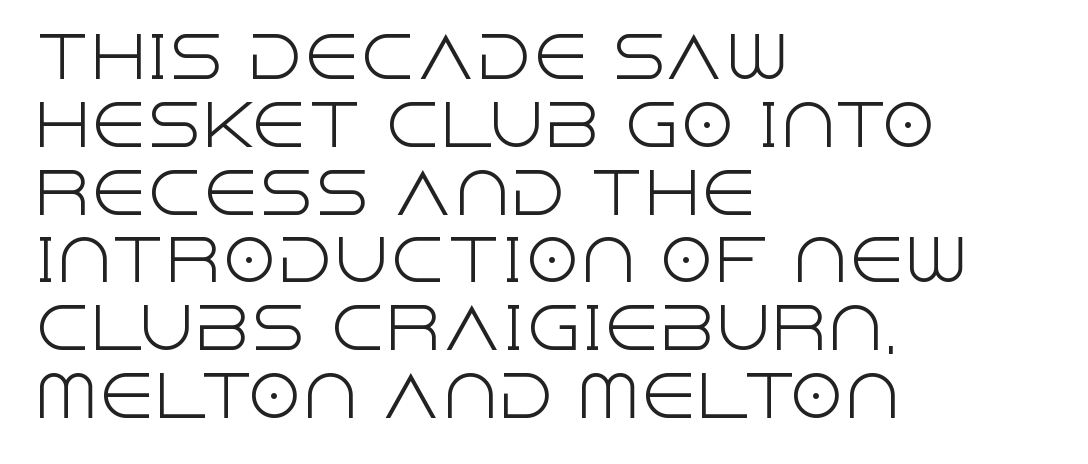
The image shows 56 px light sans-serif type, upright; set left-aligned, line spacing 1.21x, normal letter spacing, not underlined; a large x-height.
